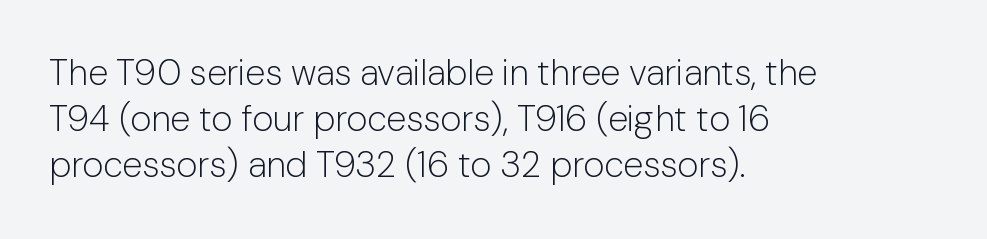
Q: Is the text bold? A: No.
Q: Is the text italic (slanted)? A: No, it is upright.
Q: Is the typeface a serif or a sans-serif typeface? A: Sans-serif.
Q: Is the text underlined? A: No.
Q: How is the paragraph aligned? A: Left-aligned.
Q: Is the spacing between letters normal or unusually wide? A: Normal.
Q: Is the spacing between lines tight, normal or loose? A: Normal.
Q: Width (condensed, normal, or wide)? A: Normal.
Q: Stroke contrast? A: Low.
Q: x-height? A: Medium.
Q: Monospaced? A: No.
